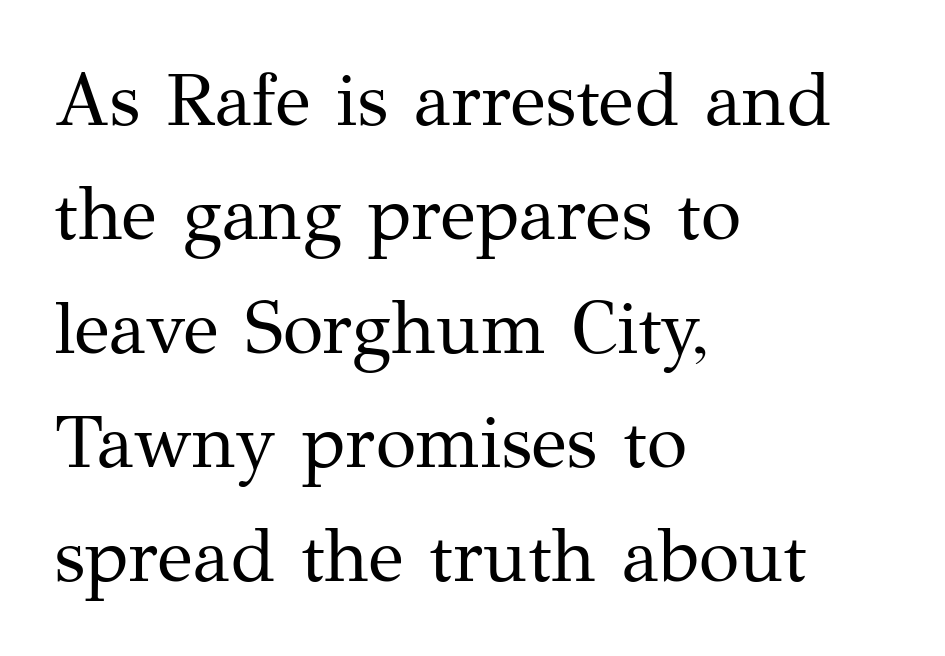
Q: Is the text bold? A: No.
Q: Is the text italic (slanted)? A: No, it is upright.
Q: Is the typeface a serif or a sans-serif typeface? A: Serif.
Q: Is the text underlined? A: No.
Q: How is the paragraph aligned? A: Left-aligned.
Q: Is the spacing between letters normal or unusually wide? A: Normal.
Q: Is the spacing between lines tight, normal or loose? A: Normal.
Q: Width (condensed, normal, or wide)? A: Normal.
Q: Stroke contrast? A: Medium.
Q: x-height? A: Medium.
Q: Monospaced? A: No.
